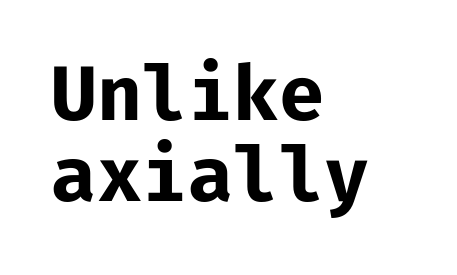
The image shows 74 px bold sans-serif type, upright, monospaced; set left-aligned, tight line spacing (1.09x), normal letter spacing, not underlined; low stroke contrast and a medium x-height.
